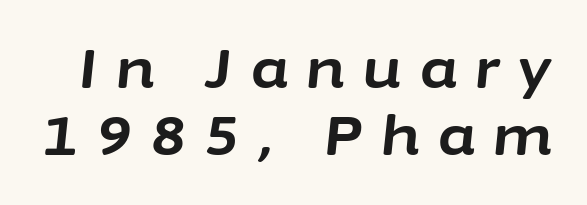
Q: Is the text bold? A: Yes.
Q: Is the text italic (slanted)? A: Yes, it leans right by about 6 degrees.
Q: Is the text underlined? A: No.
Q: Is the spacing between letters normal or unusually wide? A: Unusually wide.
Q: Width (condensed, normal, or wide)? A: Normal.
Q: Stroke contrast? A: Low.
Q: x-height? A: Medium.
Q: Monospaced? A: No.
